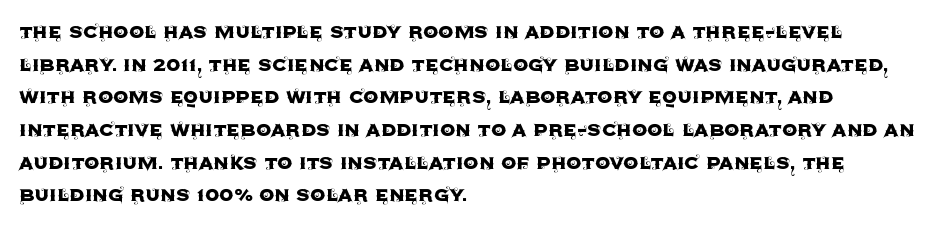
{"italic": "no", "underline": "no", "align": "left", "line_spacing": "normal", "line_spacing_ratio": 1.36, "letter_spacing": "normal", "letter_spacing_em": 0.0, "glyph_px": 24}
